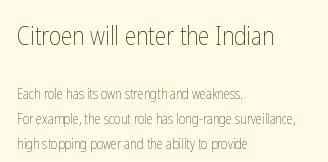
Beneath every word, the page is bare. A classic flush-left, rag-right setting is used for this passage. Posture: upright roman. Stems here are at most as thick as an everyday book face. In this sample the first text group is rendered at the bigger scale.
